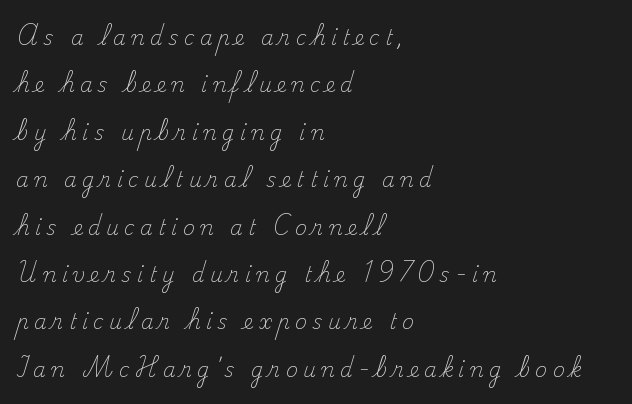
The image shows 20 px text type; set left-aligned, loose line spacing (2.37x), unusually wide letter spacing (+0.27 em), not underlined.
